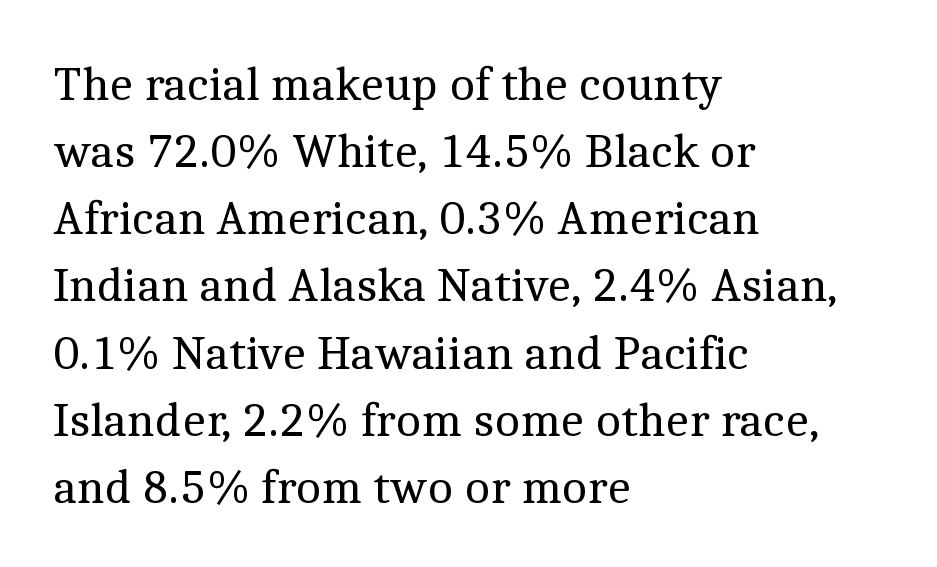
The image shows 49 px regular-weight serif type, upright; set left-aligned, normal line spacing (1.37x), normal letter spacing, not underlined; a medium x-height.
